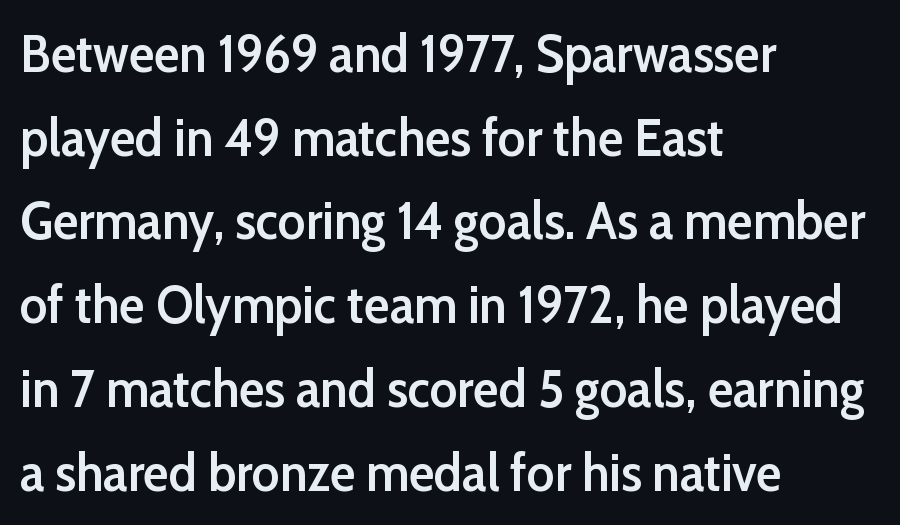
{"serif": "no", "italic": "no", "bold": "semi", "weight": "semibold", "width": "normal", "stroke_contrast": "low", "x_height": "medium", "monospaced": "no", "underline": "no", "align": "left", "line_spacing": "normal", "line_spacing_ratio": 1.58, "letter_spacing": "normal", "letter_spacing_em": 0.0, "glyph_px": 53}
